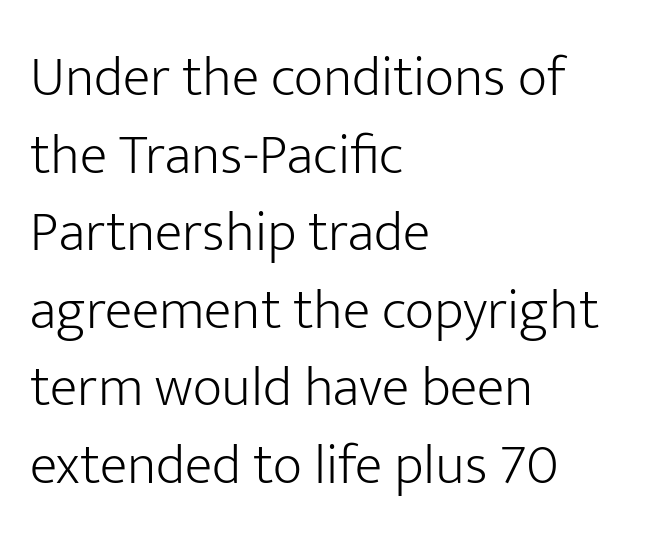
{"serif": "no", "italic": "no", "bold": "no", "weight": "light", "width": "normal", "stroke_contrast": "low", "x_height": "medium", "monospaced": "no", "underline": "no", "align": "left", "line_spacing": "normal", "line_spacing_ratio": 1.36, "letter_spacing": "normal", "letter_spacing_em": 0.0, "glyph_px": 57}
